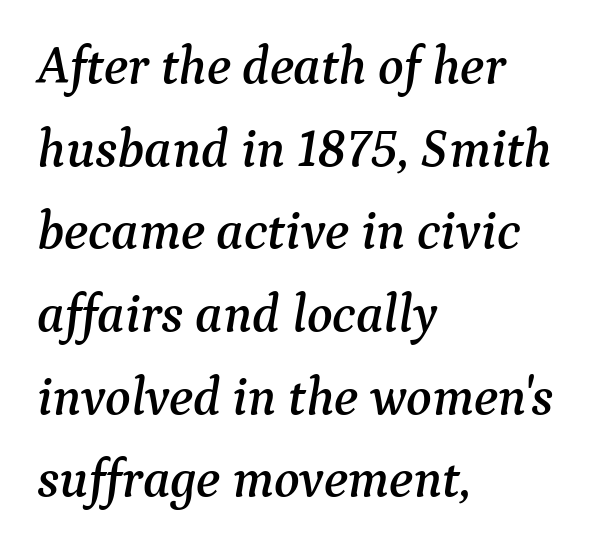
{"serif": "yes", "italic": "yes", "lean": "right", "slant_degrees": 9, "width": "normal", "stroke_contrast": "medium", "x_height": "medium", "monospaced": "no", "underline": "no", "align": "left", "line_spacing": "normal", "line_spacing_ratio": 1.56, "letter_spacing": "normal", "letter_spacing_em": 0.0, "glyph_px": 53}
